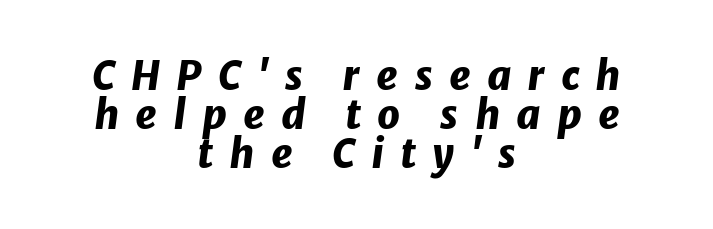
{"italic": "yes", "lean": "right", "slant_degrees": 8, "bold": "yes", "weight": "heavy", "width": "normal", "stroke_contrast": "low", "x_height": "medium", "monospaced": "no", "underline": "no", "align": "center", "line_spacing": "tight", "line_spacing_ratio": 0.97, "letter_spacing": "wide", "letter_spacing_em": 0.4, "glyph_px": 40}
